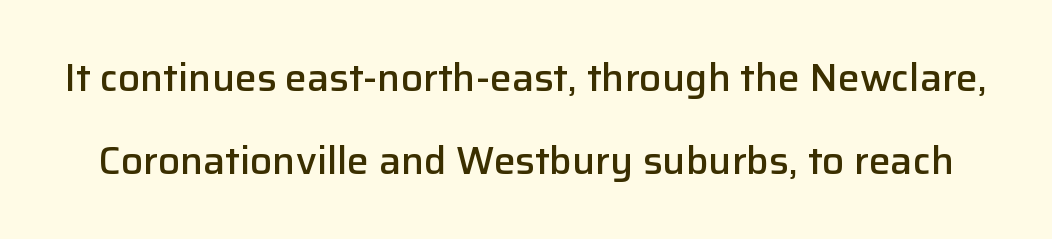
The image shows 39 px semibold sans-serif type, upright; set loose line spacing (2.14x), normal letter spacing, not underlined; low stroke contrast and a medium x-height.
